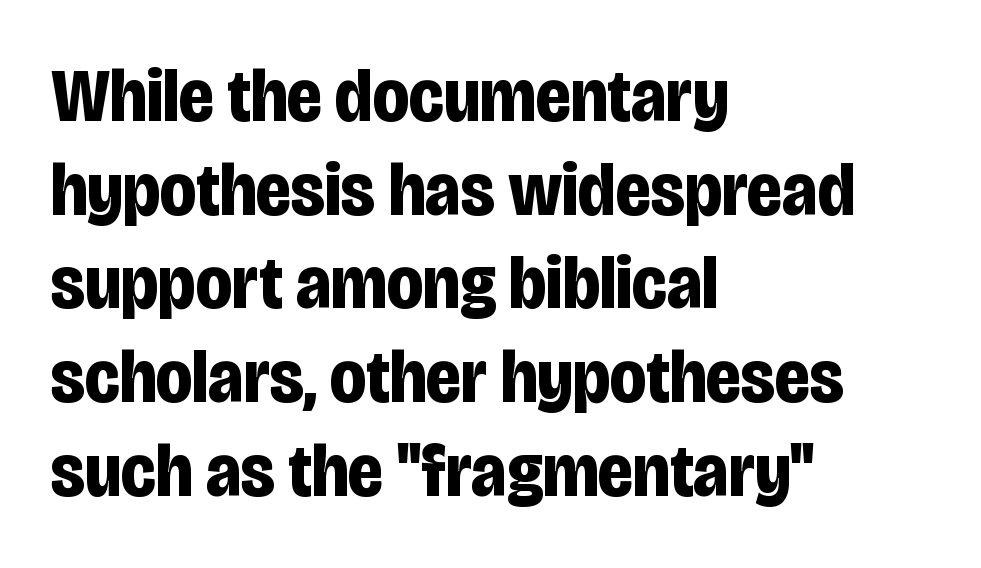
When letters stand straight like this, we call the style roman or upright. Nope, no serifs anywhere on these letters. Is this a fixed-width face? No — the glyphs have proportional, varying widths. Honestly, there is no underline to notice here at all. This block has exactly the height ordinary leading produces.
